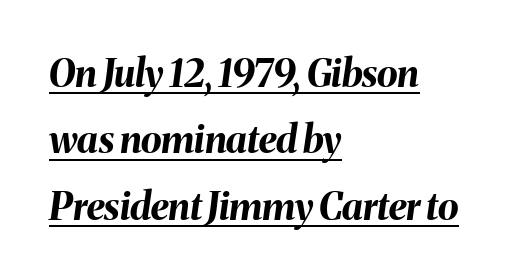
{"italic": "yes", "lean": "right", "slant_degrees": 8, "bold": "yes", "weight": "bold", "width": "normal", "stroke_contrast": "medium", "x_height": "medium", "monospaced": "no", "underline": "yes", "align": "left", "line_spacing_ratio": 1.75, "letter_spacing": "normal", "letter_spacing_em": 0.0, "glyph_px": 38}
